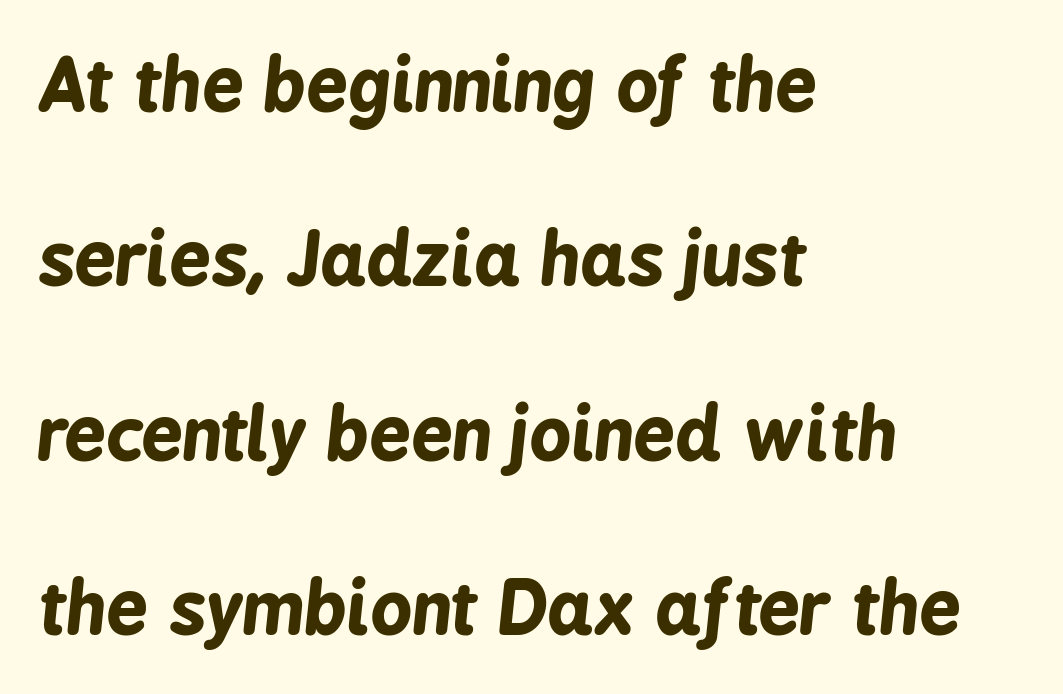
The rag falls on the right side of this text block. Typesetter's note: full bold, strokes at maximum text heaviness. Whoever set this chose breathing room over compactness in the vertical rhythm. The horizontal fit of the characters is conventional and even.
